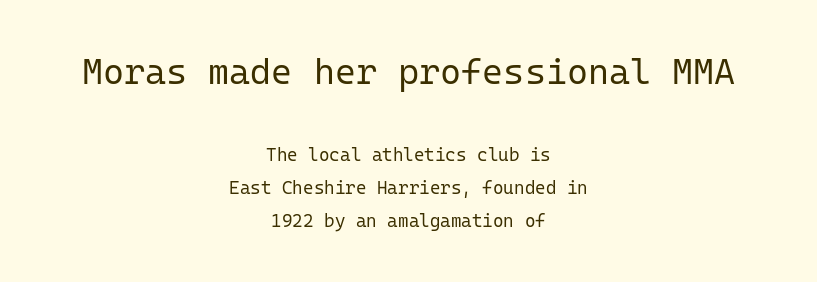
The line texture is even and compact thanks to regular tracking. This is roman type, the default non-slanted kind. Bold? No — there's no thickening of the strokes. Size hierarchy here favors the leading block over the trailing one. Anything drawn beneath the words? Only blank space.
